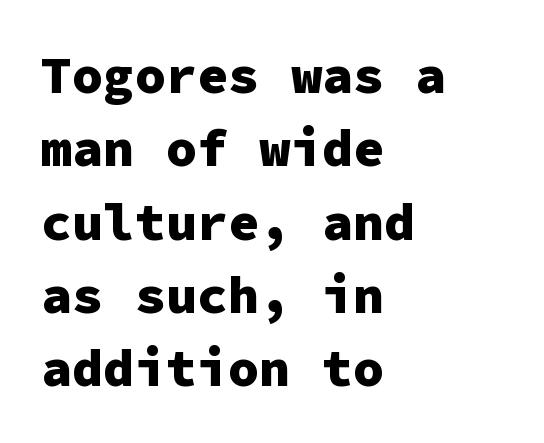
Underlining? Definitely not there. Unlike italic type, these characters show no tilt at all. Looks like terminal output: every glyph gets an equal slot. Compared with typical body copy, the letter spacing here is the same. I'd describe the lettering as bold — thick and assertive. In terms of letterform style, serifs are entirely absent.
